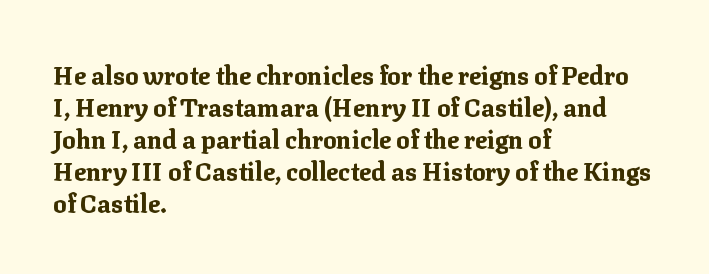
The typesetter chose a ragged-right arrangement here. The line texture is even and compact thanks to regular tracking. Summary of weight: heavy, a full bold. Vertically, the passage feels balanced, rows spaced as you'd expect. In terms of posture, this sample is upright.
